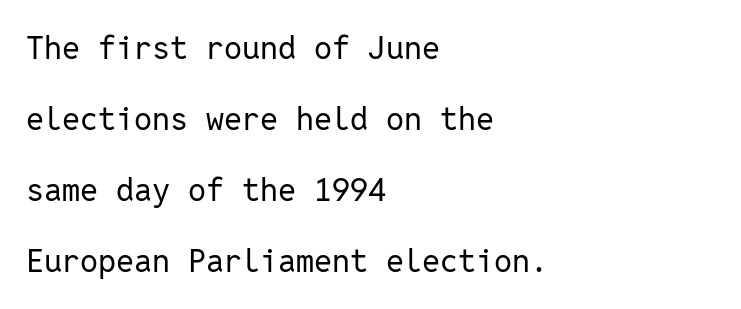
Words float on clear page, feet unadorned. The strokes carry an ordinary text weight at most. It's the straight-up-and-down kind of type. Looks like terminal output: every glyph gets an equal slot.
